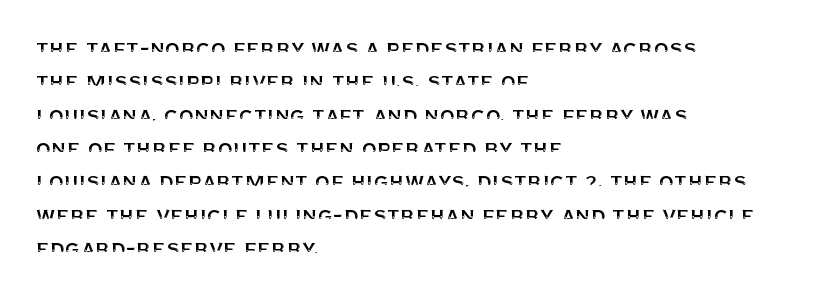
Q: Is the text italic (slanted)? A: No, it is upright.
Q: Is the text underlined? A: No.
Q: How is the paragraph aligned? A: Left-aligned.
Q: Is the spacing between letters normal or unusually wide? A: Normal.
Q: Is the spacing between lines tight, normal or loose? A: Normal.
